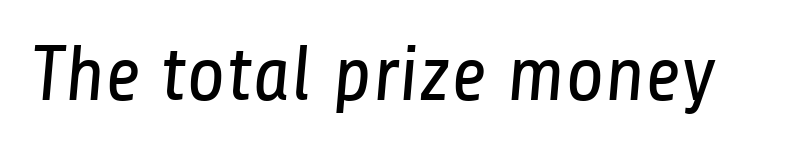
{"serif": "no", "bold": "no", "weight": "regular", "width": "condensed", "stroke_contrast": "low", "x_height": "medium", "monospaced": "no", "underline": "no", "letter_spacing": "normal", "letter_spacing_em": 0.0, "glyph_px": 79}
